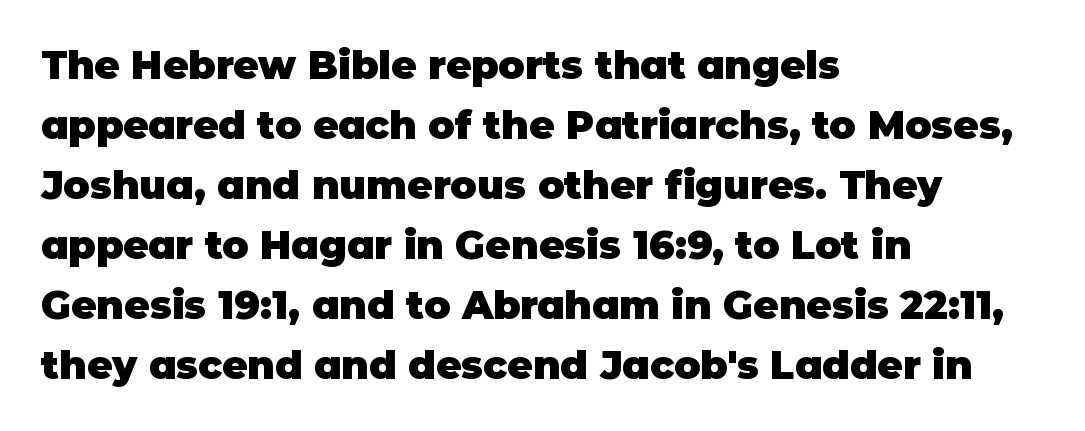
{"serif": "no", "italic": "no", "bold": "yes", "weight": "heavy", "width": "normal", "stroke_contrast": "low", "x_height": "large", "monospaced": "no", "underline": "no", "align": "left", "line_spacing": "normal", "line_spacing_ratio": 1.54, "letter_spacing": "normal", "letter_spacing_em": 0.0, "glyph_px": 39}
